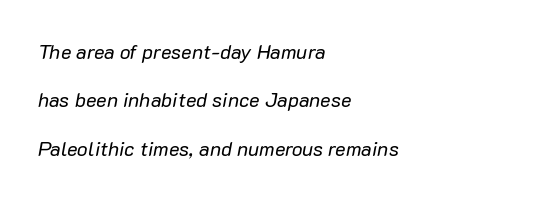
Q: Is the text bold? A: No.
Q: Is the text italic (slanted)? A: Yes, it leans right by about 10 degrees.
Q: Is the text underlined? A: No.
Q: How is the paragraph aligned? A: Left-aligned.
Q: Is the spacing between letters normal or unusually wide? A: Normal.
Q: Is the spacing between lines tight, normal or loose? A: Loose.
